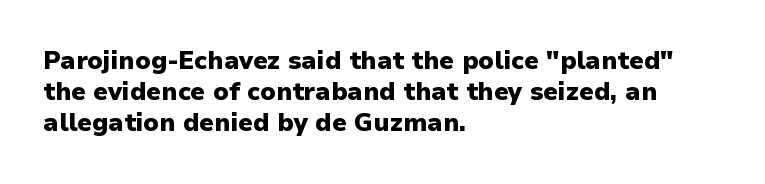
Caption: standard tracking, unaltered. Weight: bold. Line beginnings align vertically; line endings do not. The type sits square on the baseline with zero lean.
